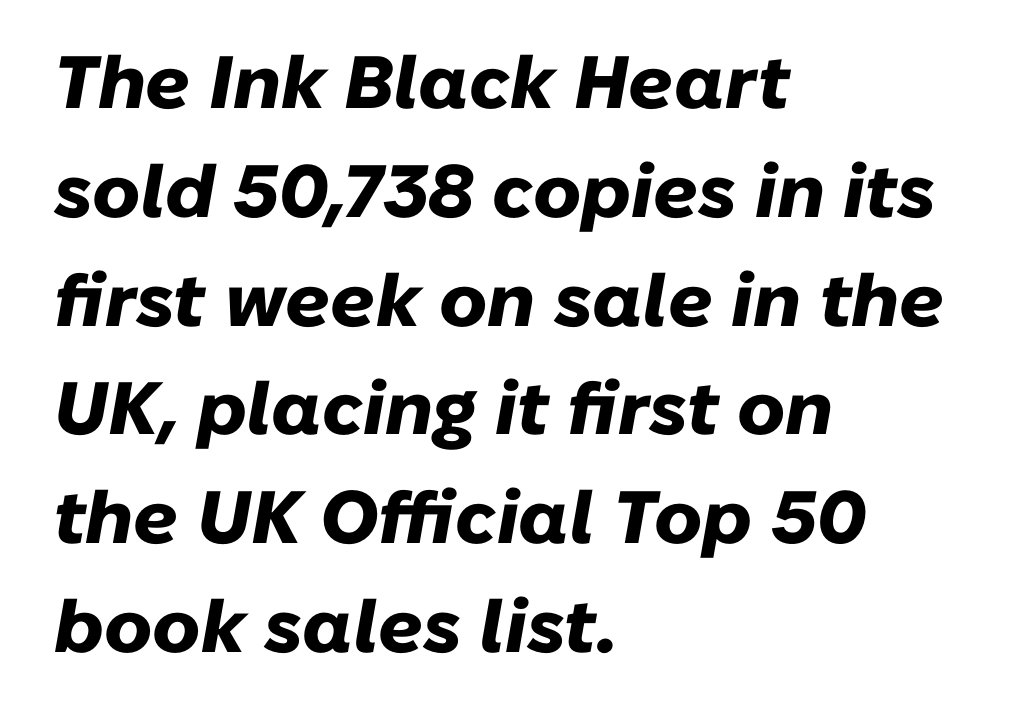
Short and long lines alike share a common starting point at left. The face used here has a pronounced slope to its letters. Pretty heavy lettering here — definitely bold. Check under the words: just untouched page. What's the leading like? Ordinary, nothing unusual.
